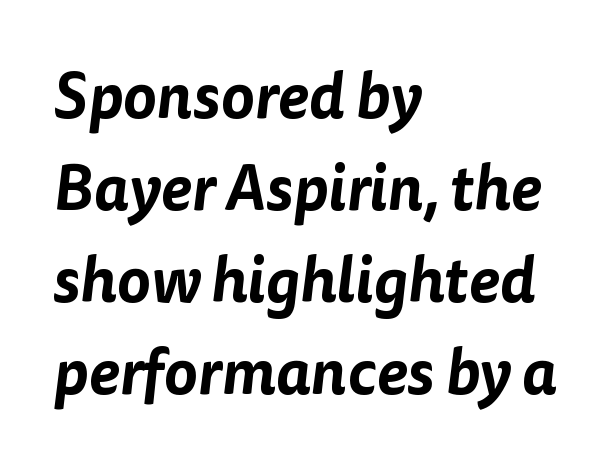
{"serif": "no", "width": "normal", "stroke_contrast": "low", "x_height": "medium", "monospaced": "no", "underline": "no", "align": "left", "line_spacing": "normal", "line_spacing_ratio": 1.46, "letter_spacing": "normal", "letter_spacing_em": 0.0, "glyph_px": 63}
